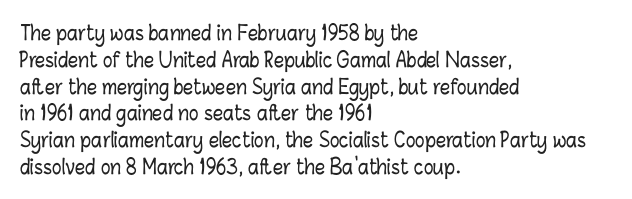
{"italic": "no", "underline": "no", "align": "left", "line_spacing": "normal", "line_spacing_ratio": 1.34, "letter_spacing": "normal", "letter_spacing_em": 0.0, "glyph_px": 20}
